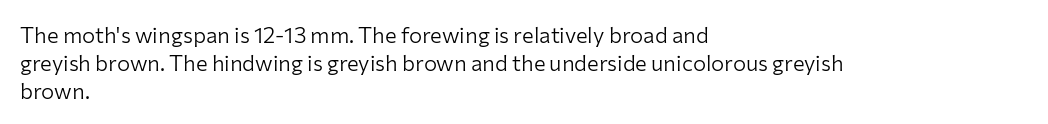
No extra ink here — the face is not bold. Students, observe: this is what conventionally led text looks like. Visually the block forms a straight wall on the left and a jagged coastline on the right. Clear beneath every line of the passage.
